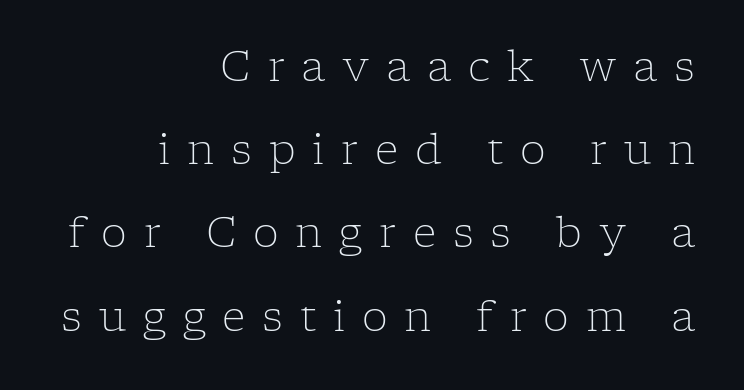
Q: Is the text bold? A: No.
Q: Is the text italic (slanted)? A: No, it is upright.
Q: Is the typeface a serif or a sans-serif typeface? A: Serif.
Q: Is the text underlined? A: No.
Q: How is the paragraph aligned? A: Right-aligned.
Q: Is the spacing between letters normal or unusually wide? A: Unusually wide.
Q: Is the spacing between lines tight, normal or loose? A: Loose.
Q: Width (condensed, normal, or wide)? A: Normal.
Q: Stroke contrast? A: Low.
Q: x-height? A: Medium.
Q: Monospaced? A: No.
